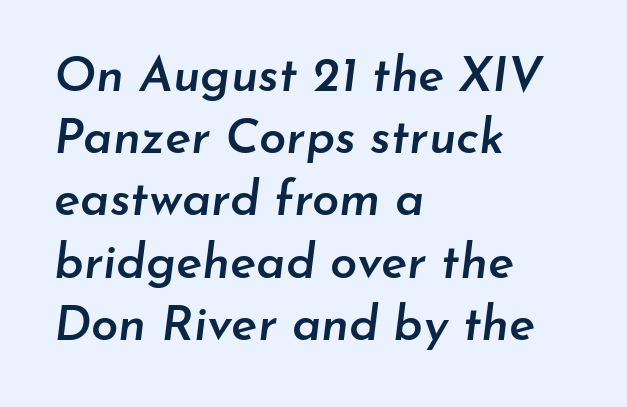
{"italic": "yes", "lean": "right", "slant_degrees": 7, "bold": "semi", "weight": "semibold", "width": "normal", "stroke_contrast": "low", "x_height": "small", "monospaced": "no", "underline": "no", "align": "left", "line_spacing": "normal", "line_spacing_ratio": 1.27, "letter_spacing": "normal", "letter_spacing_em": 0.0, "glyph_px": 49}
